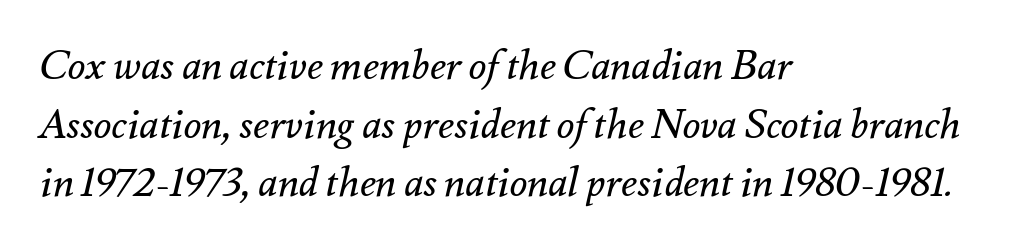
{"italic": "yes", "lean": "right", "slant_degrees": 12, "bold": "no", "weight": "regular", "width": "normal", "stroke_contrast": "medium", "x_height": "small", "monospaced": "no", "underline": "no", "align": "left", "line_spacing": "normal", "line_spacing_ratio": 1.43, "letter_spacing": "normal", "letter_spacing_em": 0.0, "glyph_px": 41}
